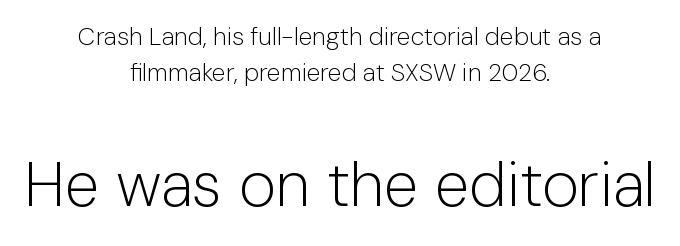
Q: Is the text bold? A: No.
Q: Is the text italic (slanted)? A: No, it is upright.
Q: Is the typeface a serif or a sans-serif typeface? A: Sans-serif.
Q: Is the text underlined? A: No.
Q: How is the paragraph aligned? A: Centered.
Q: Is the spacing between letters normal or unusually wide? A: Normal.
Q: Is the spacing between lines tight, normal or loose? A: Normal.
Q: Which block of text is set in a larger size, the first (top) or the second (bottom)? A: The second (bottom) one.
Q: Width (condensed, normal, or wide)? A: Normal.
Q: Stroke contrast? A: Low.
Q: x-height? A: Medium.
Q: Monospaced? A: No.
